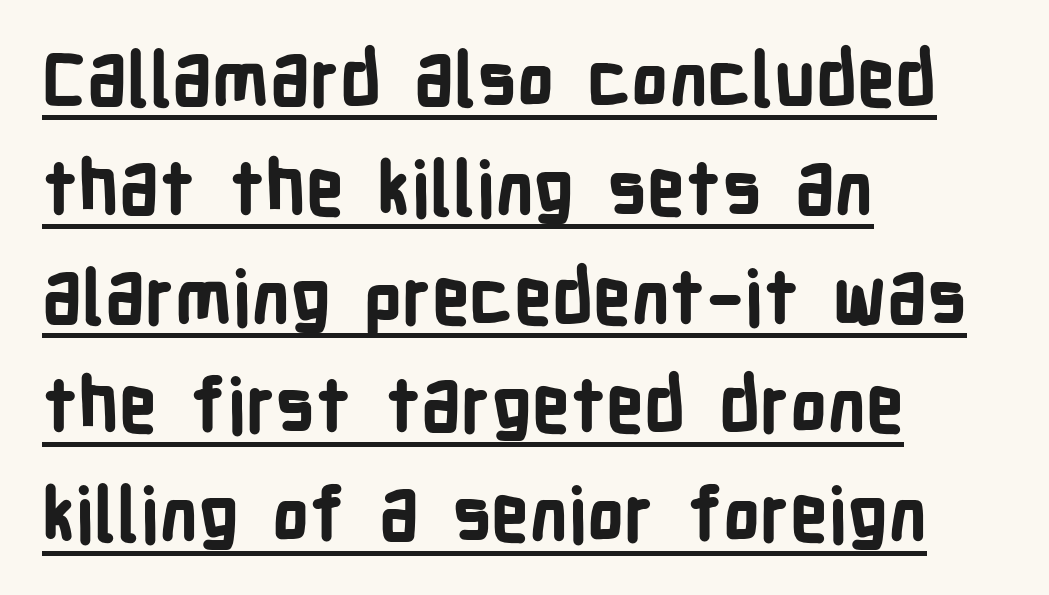
The image shows 74 px bold, condensed sans-serif type, upright; set left-aligned, normal line spacing (1.47x), normal letter spacing, underlined; low stroke contrast and a medium x-height.
